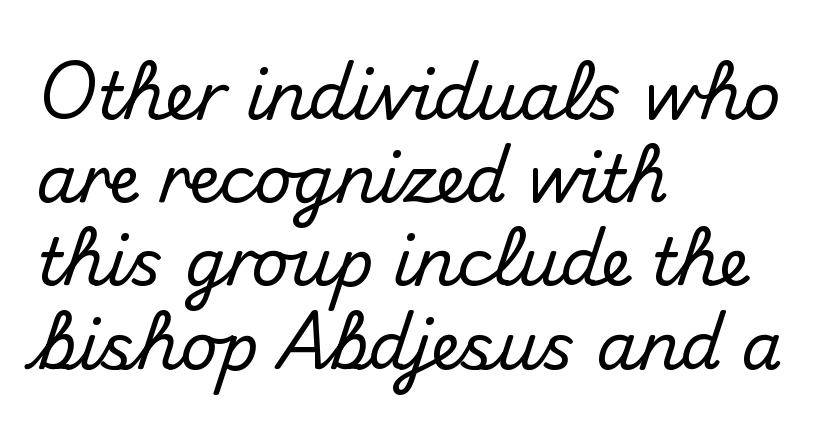
The image shows 65 px sans-serif type; set left-aligned, normal line spacing (1.28x), normal letter spacing, not underlined; medium stroke contrast and a small x-height.
